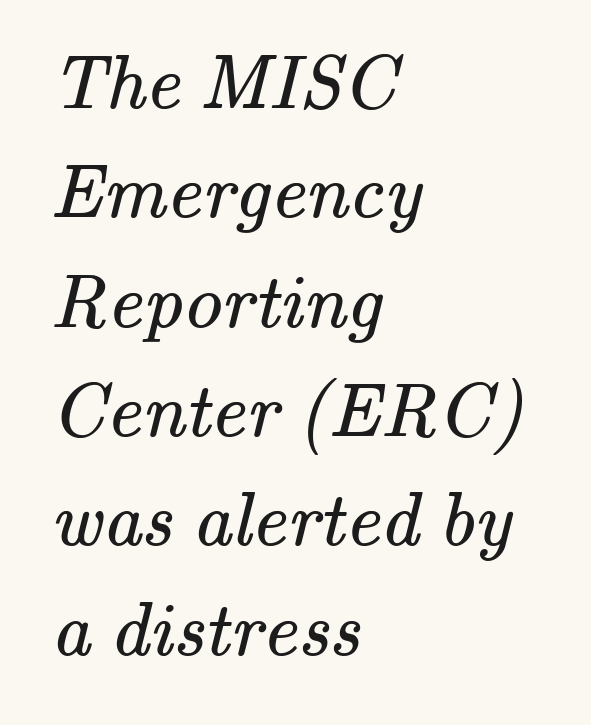
{"serif": "yes", "bold": "no", "weight": "regular", "width": "normal", "stroke_contrast": "medium", "x_height": "small", "monospaced": "no", "underline": "no", "align": "left", "line_spacing": "normal", "line_spacing_ratio": 1.42, "letter_spacing": "normal", "letter_spacing_em": 0.0, "glyph_px": 77}
